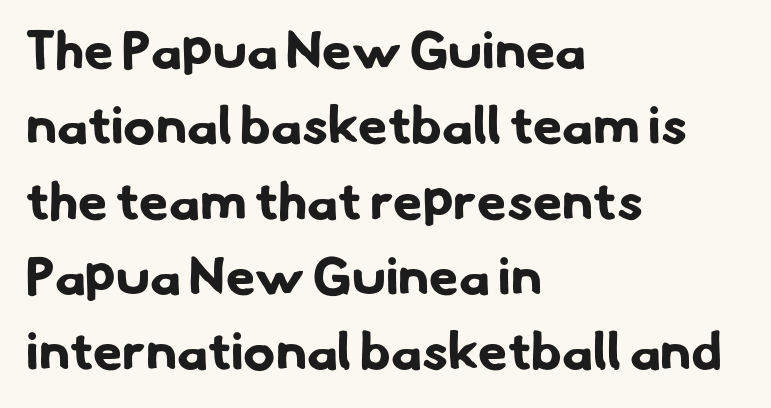
A dark, heavy texture on the line: the type is bold. Compared with typical body copy, the letter spacing here is the same. These lines sit exactly where default settings would place them. Proportional: the letters do not fall into vertical columns.
